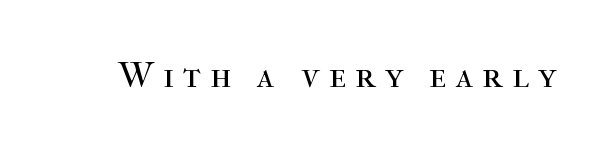
Caption: face not bold, strokes unweighted. Tall strokes in this sample are plumb rather than angled. Descenders are the only things crossing below the line. Each letter keeps its own natural width here, so spacing adapts to shape.
